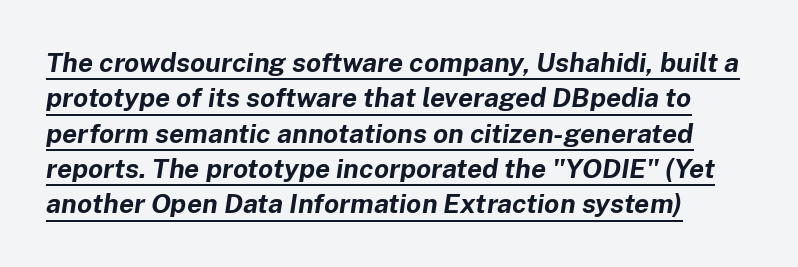
The image shows 27 px bold type, italic (leaning right); set normal line spacing (1.31x), normal letter spacing, underlined.
